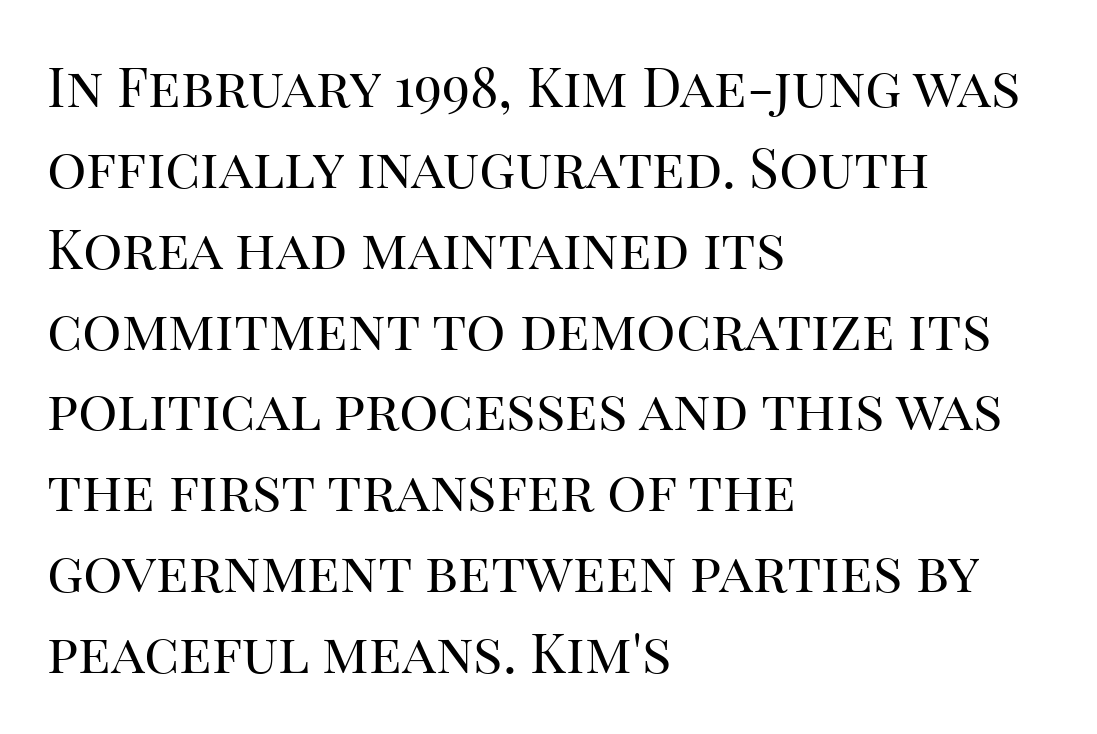
The image shows 55 px regular-weight serif type, upright; set left-aligned, normal line spacing (1.47x), normal letter spacing, not underlined; high stroke contrast and a large x-height.
